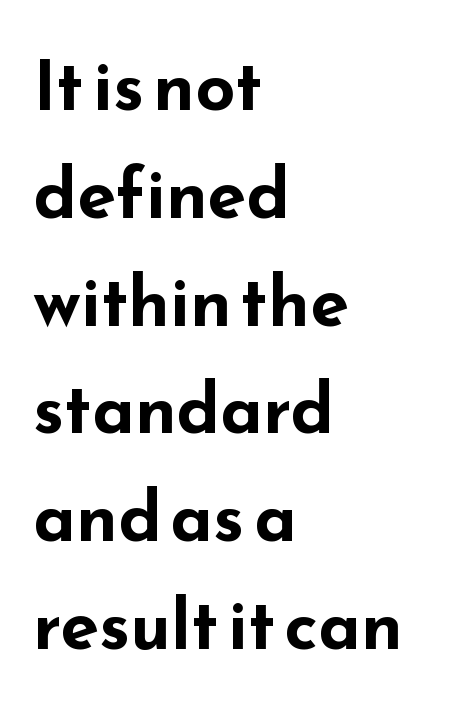
Q: Is the text bold? A: Yes.
Q: Is the text italic (slanted)? A: No, it is upright.
Q: Is the typeface a serif or a sans-serif typeface? A: Sans-serif.
Q: Is the text underlined? A: No.
Q: How is the paragraph aligned? A: Left-aligned.
Q: Is the spacing between letters normal or unusually wide? A: Normal.
Q: Is the spacing between lines tight, normal or loose? A: Normal.
Q: Width (condensed, normal, or wide)? A: Wide.
Q: Stroke contrast? A: Low.
Q: x-height? A: Small.
Q: Monospaced? A: No.
